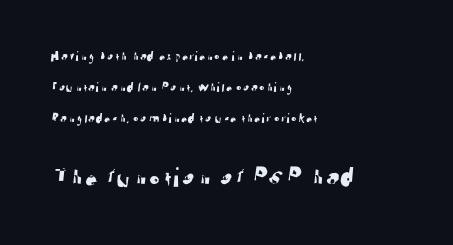
{"serif": "no", "width": "normal", "stroke_contrast": "low", "x_height": "medium", "monospaced": "no", "underline": "no", "align": "left", "line_spacing": "loose", "line_spacing_ratio": 2.21, "letter_spacing": "normal", "letter_spacing_em": 0.0, "larger_block": "second", "size_ratio": 2.0, "glyph_px": 28}
